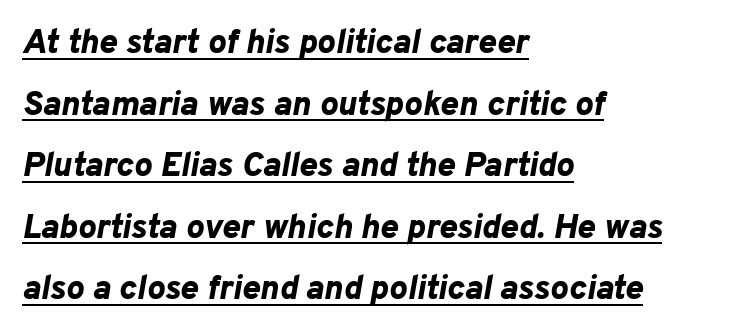
The image shows 34 px bold type, italic (leaning right); set left-aligned, line spacing 1.81x, normal letter spacing, underlined; low stroke contrast and a medium x-height.
